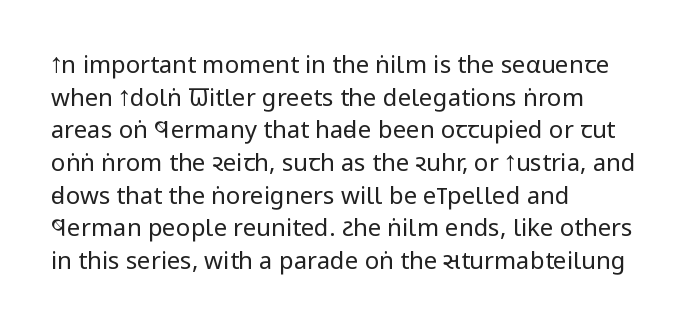
{"italic": "no", "bold": "no", "underline": "no", "align": "left", "line_spacing": "normal", "line_spacing_ratio": 1.36, "letter_spacing": "normal", "letter_spacing_em": 0.0, "glyph_px": 24}
